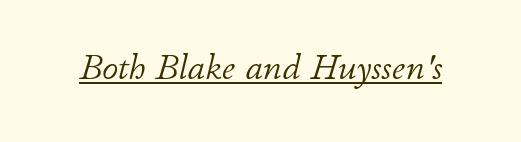
Q: Is the text bold? A: No.
Q: Is the text italic (slanted)? A: Yes, it leans right by about 11 degrees.
Q: Is the text underlined? A: Yes.
Q: Is the spacing between letters normal or unusually wide? A: Normal.
Q: Width (condensed, normal, or wide)? A: Normal.
Q: Stroke contrast? A: Low.
Q: x-height? A: Small.
Q: Monospaced? A: No.
